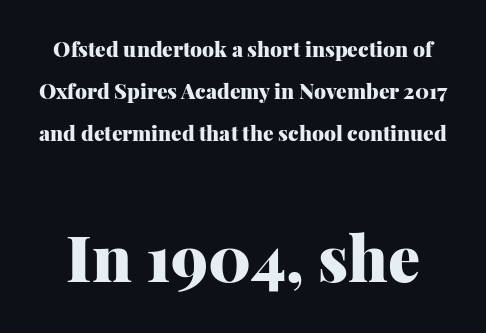
Q: Is the text bold? A: Yes.
Q: Is the text italic (slanted)? A: No, it is upright.
Q: Is the typeface a serif or a sans-serif typeface? A: Serif.
Q: Is the text underlined? A: No.
Q: Is the spacing between letters normal or unusually wide? A: Normal.
Q: Is the spacing between lines tight, normal or loose? A: Loose.
Q: Which block of text is set in a larger size, the first (top) or the second (bottom)? A: The second (bottom) one.
Q: Width (condensed, normal, or wide)? A: Normal.
Q: Stroke contrast? A: Medium.
Q: x-height? A: Medium.
Q: Monospaced? A: No.
